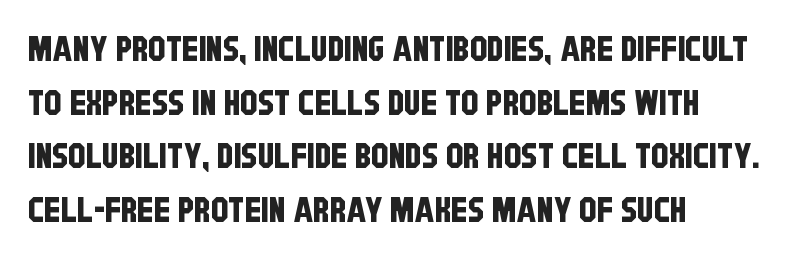
The image shows 35 px condensed sans-serif type; set left-aligned, normal line spacing (1.53x), normal letter spacing, not underlined; low stroke contrast and a large x-height.
